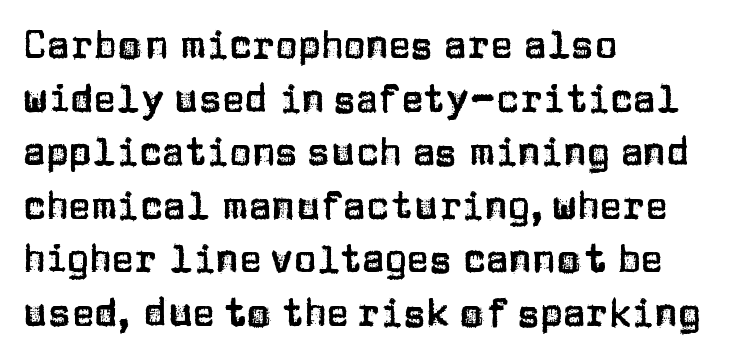
Q: Is the text italic (slanted)? A: No, it is upright.
Q: Is the typeface a serif or a sans-serif typeface? A: Sans-serif.
Q: Is the text underlined? A: No.
Q: How is the paragraph aligned? A: Left-aligned.
Q: Is the spacing between letters normal or unusually wide? A: Normal.
Q: Is the spacing between lines tight, normal or loose? A: Normal.
Q: Width (condensed, normal, or wide)? A: Normal.
Q: Stroke contrast? A: Low.
Q: x-height? A: Large.
Q: Monospaced? A: No.
